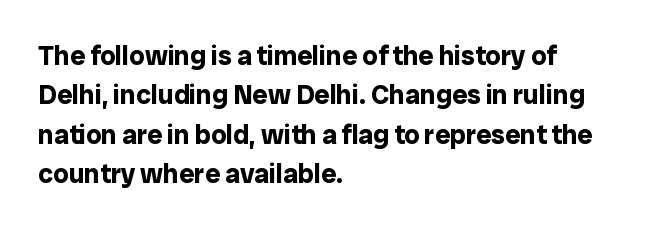
Q: Is the text bold? A: Yes.
Q: Is the text italic (slanted)? A: No, it is upright.
Q: Is the text underlined? A: No.
Q: How is the paragraph aligned? A: Left-aligned.
Q: Is the spacing between letters normal or unusually wide? A: Normal.
Q: Is the spacing between lines tight, normal or loose? A: Normal.
